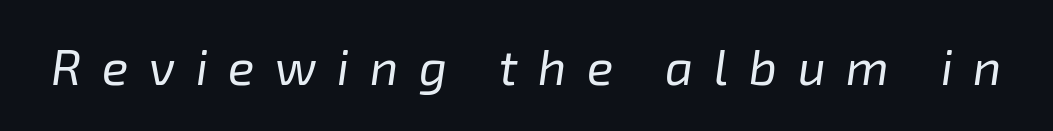
{"italic": "yes", "lean": "right", "slant_degrees": 8, "bold": "no", "weight": "regular", "width": "normal", "stroke_contrast": "low", "x_height": "medium", "monospaced": "no", "underline": "no", "letter_spacing": "wide", "letter_spacing_em": 0.42, "glyph_px": 49}
